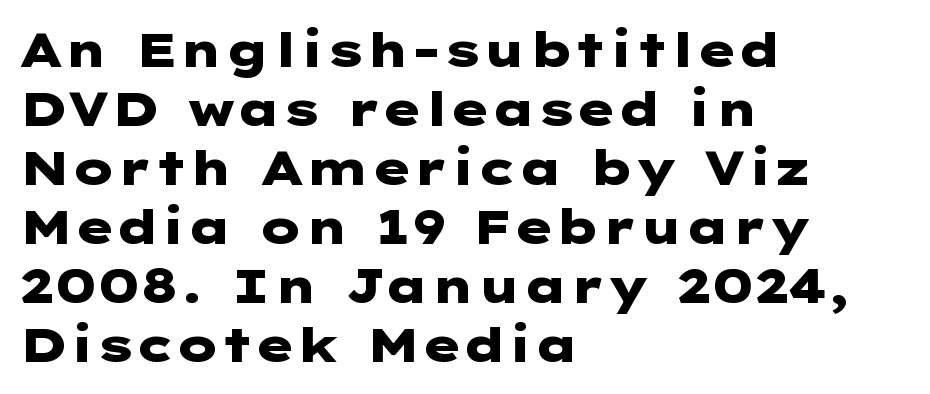
Q: Is the text bold? A: Yes.
Q: Is the text italic (slanted)? A: No, it is upright.
Q: Is the typeface a serif or a sans-serif typeface? A: Sans-serif.
Q: Is the text underlined? A: No.
Q: How is the paragraph aligned? A: Left-aligned.
Q: Is the spacing between letters normal or unusually wide? A: Normal.
Q: Width (condensed, normal, or wide)? A: Wide.
Q: Stroke contrast? A: Low.
Q: x-height? A: Medium.
